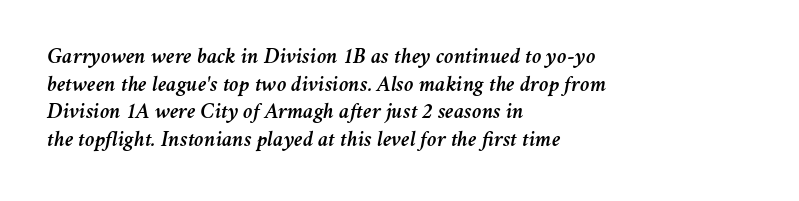
The image shows 22 px text type, italic (leaning right); set left-aligned, normal line spacing (1.26x), normal letter spacing, not underlined.
